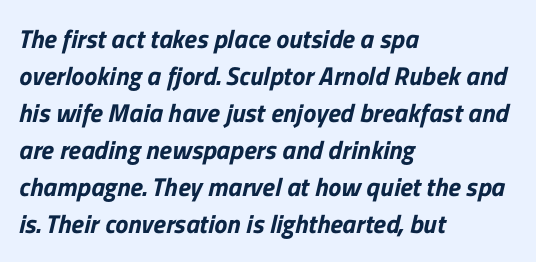
Q: Is the text underlined? A: No.
Q: How is the paragraph aligned? A: Left-aligned.
Q: Is the spacing between letters normal or unusually wide? A: Normal.
Q: Is the spacing between lines tight, normal or loose? A: Normal.
